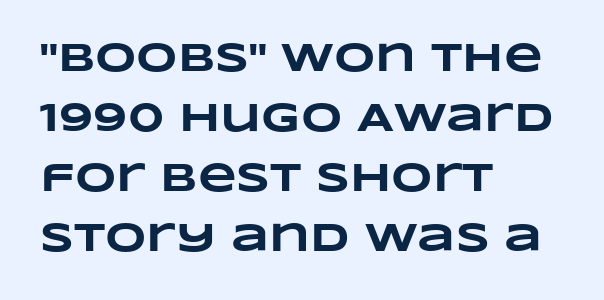
Q: Is the text bold? A: Yes.
Q: Is the text underlined? A: No.
Q: How is the paragraph aligned? A: Left-aligned.
Q: Is the spacing between letters normal or unusually wide? A: Normal.
Q: Is the spacing between lines tight, normal or loose? A: Normal.
Q: Width (condensed, normal, or wide)? A: Wide.
Q: Stroke contrast? A: Low.
Q: x-height? A: Large.
Q: Monospaced? A: No.
